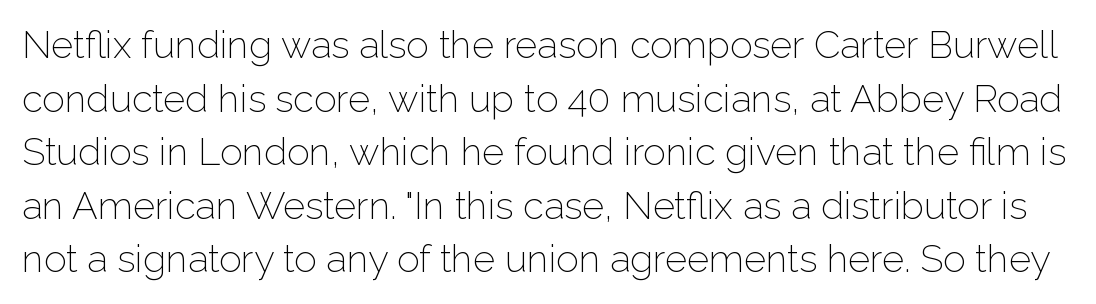
{"serif": "no", "italic": "no", "bold": "no", "weight": "light", "width": "normal", "stroke_contrast": "low", "x_height": "medium", "monospaced": "no", "underline": "no", "line_spacing": "normal", "line_spacing_ratio": 1.41, "letter_spacing": "normal", "letter_spacing_em": 0.0, "glyph_px": 38}
